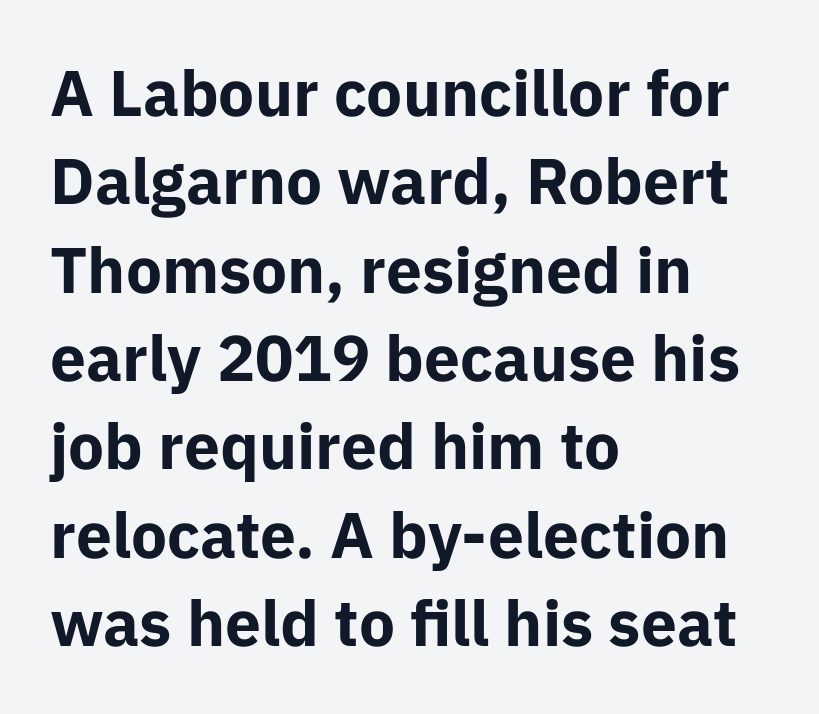
{"serif": "no", "italic": "no", "bold": "yes", "weight": "bold", "width": "normal", "stroke_contrast": "low", "x_height": "medium", "monospaced": "no", "underline": "no", "align": "left", "line_spacing": "normal", "line_spacing_ratio": 1.38, "letter_spacing": "normal", "letter_spacing_em": 0.0, "glyph_px": 64}
